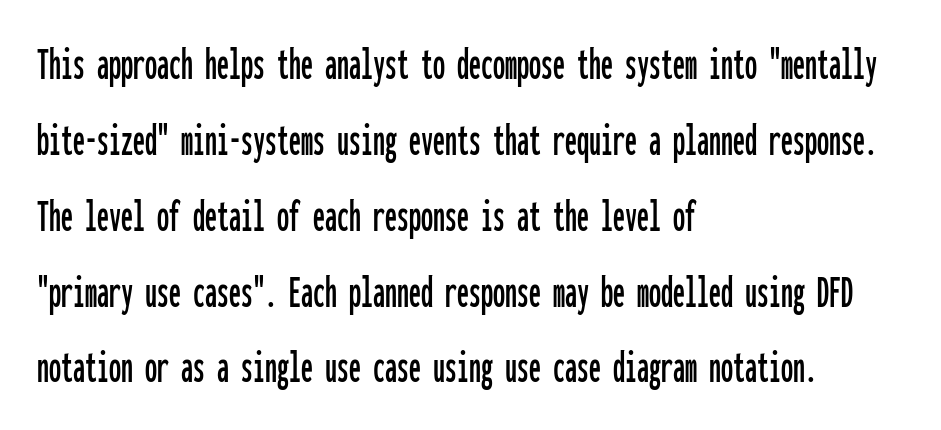
The image shows 48 px condensed sans-serif type, upright, monospaced; set left-aligned, normal line spacing (1.58x), normal letter spacing, not underlined; low stroke contrast and a medium x-height.
